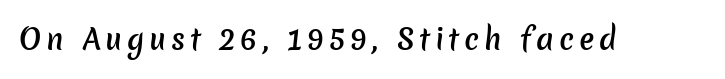
{"serif": "no", "bold": "semi", "weight": "semibold", "width": "normal", "stroke_contrast": "low", "x_height": "medium", "monospaced": "no", "underline": "no", "glyph_px": 28}
